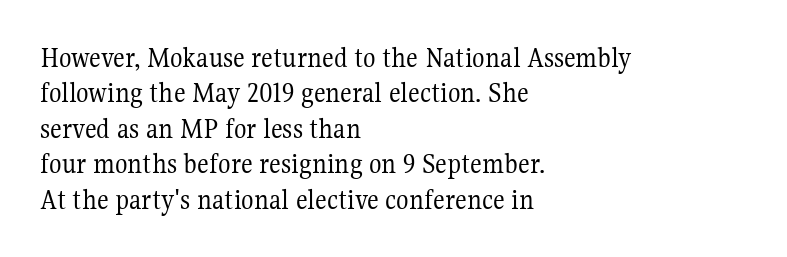
Q: Is the text bold? A: No.
Q: Is the text italic (slanted)? A: No, it is upright.
Q: Is the typeface a serif or a sans-serif typeface? A: Serif.
Q: Is the text underlined? A: No.
Q: How is the paragraph aligned? A: Left-aligned.
Q: Is the spacing between letters normal or unusually wide? A: Normal.
Q: Width (condensed, normal, or wide)? A: Normal.
Q: Stroke contrast? A: Medium.
Q: x-height? A: Medium.
Q: Monospaced? A: No.
